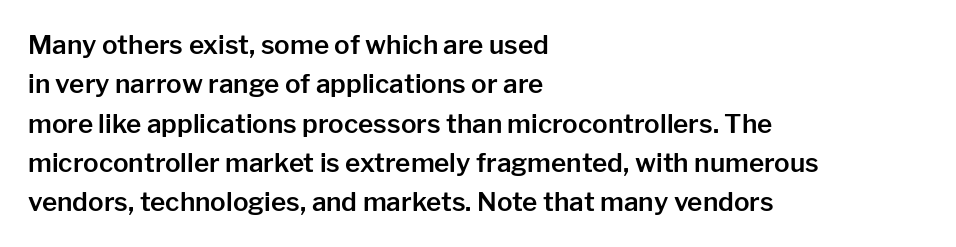
Q: Is the text italic (slanted)? A: No, it is upright.
Q: Is the text underlined? A: No.
Q: How is the paragraph aligned? A: Left-aligned.
Q: Is the spacing between letters normal or unusually wide? A: Normal.
Q: Is the spacing between lines tight, normal or loose? A: Normal.
